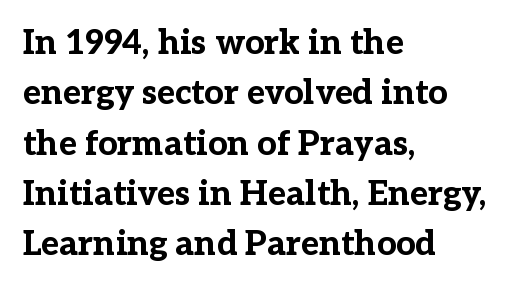
Q: Is the text bold? A: Yes.
Q: Is the text italic (slanted)? A: No, it is upright.
Q: Is the typeface a serif or a sans-serif typeface? A: Serif.
Q: Is the text underlined? A: No.
Q: How is the paragraph aligned? A: Left-aligned.
Q: Is the spacing between letters normal or unusually wide? A: Normal.
Q: Is the spacing between lines tight, normal or loose? A: Normal.
Q: Width (condensed, normal, or wide)? A: Normal.
Q: Stroke contrast? A: Low.
Q: x-height? A: Medium.
Q: Monospaced? A: No.
